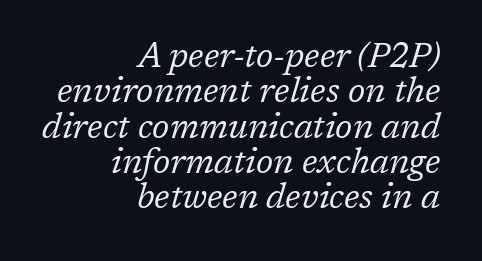
The image shows 34 px regular-weight serif type, italic (leaning right); set right-aligned, tight line spacing (1.04x), normal letter spacing, not underlined; low stroke contrast and a medium x-height.
